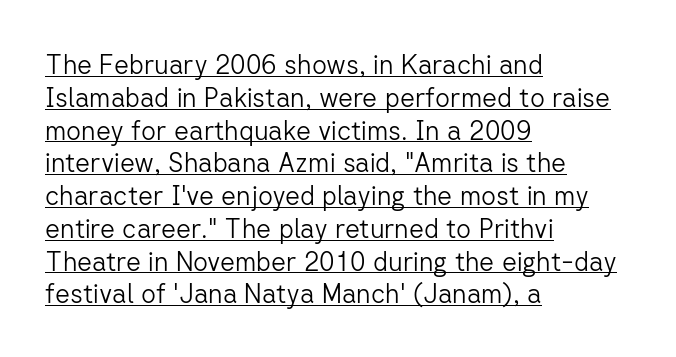
The image shows 26 px text type, upright; set left-aligned, normal line spacing (1.26x), normal letter spacing, underlined.
